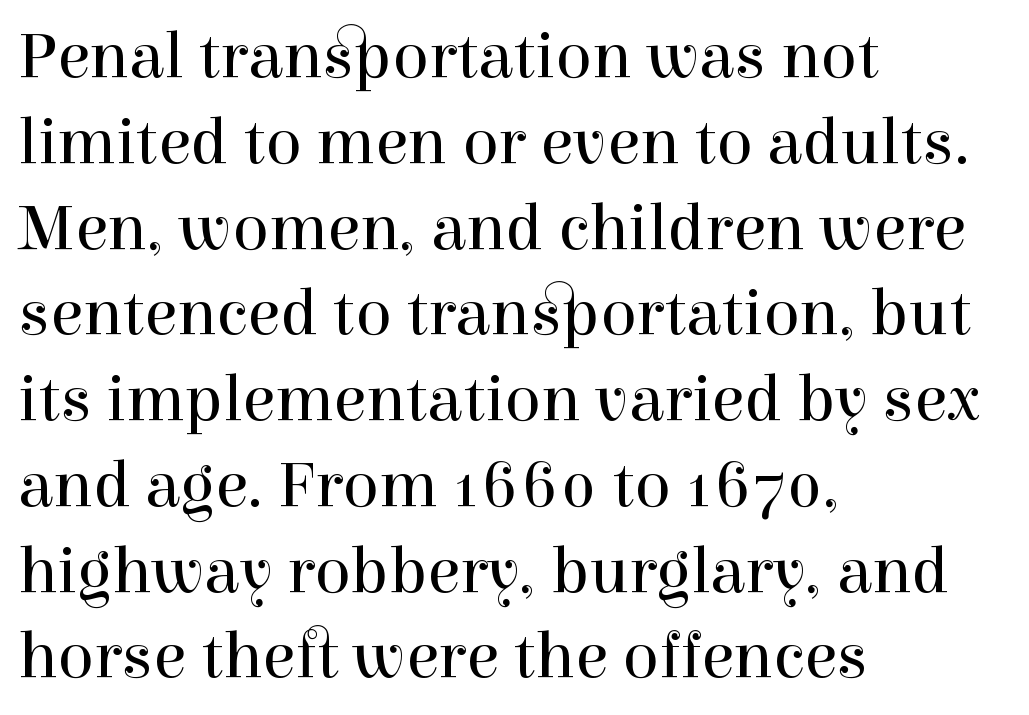
This sample uses plain, unmodified letter spacing. Teacher's note: observe the even left margin — that is flush-left alignment. The characters display serif detailing at their extremities. Quick note: not italic, upright. A normal amount of white space separates one row of letters from the next.
